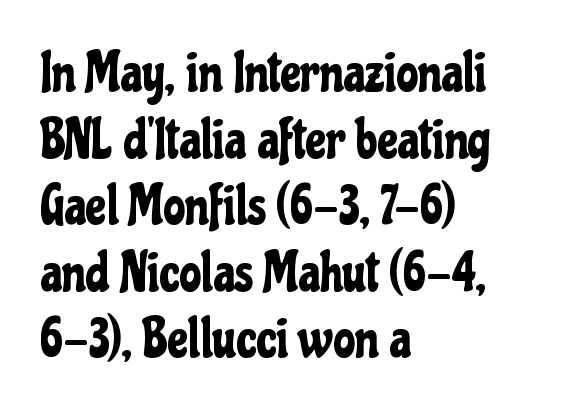
The image shows 55 px condensed sans-serif type, upright; set left-aligned, line spacing 1.21x, normal letter spacing, not underlined; low stroke contrast and a medium x-height.
